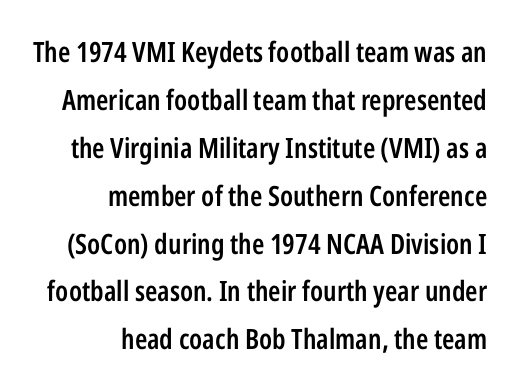
{"serif": "no", "italic": "no", "bold": "semi", "weight": "semibold", "width": "condensed", "stroke_contrast": "low", "x_height": "medium", "monospaced": "no", "underline": "no", "align": "right", "line_spacing_ratio": 1.71, "letter_spacing": "normal", "letter_spacing_em": 0.0, "glyph_px": 28}
